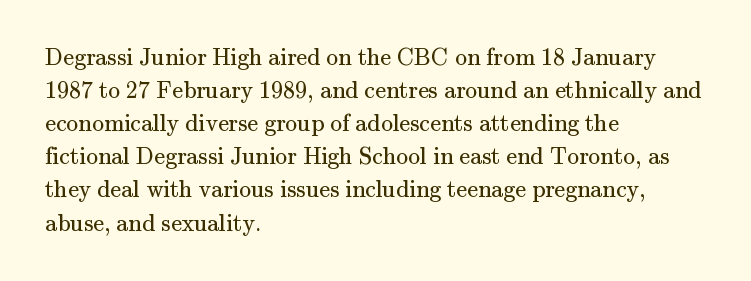
{"italic": "no", "bold": "no", "underline": "no", "align": "left", "line_spacing": "normal", "line_spacing_ratio": 1.38, "letter_spacing": "normal", "letter_spacing_em": 0.0, "glyph_px": 24}
